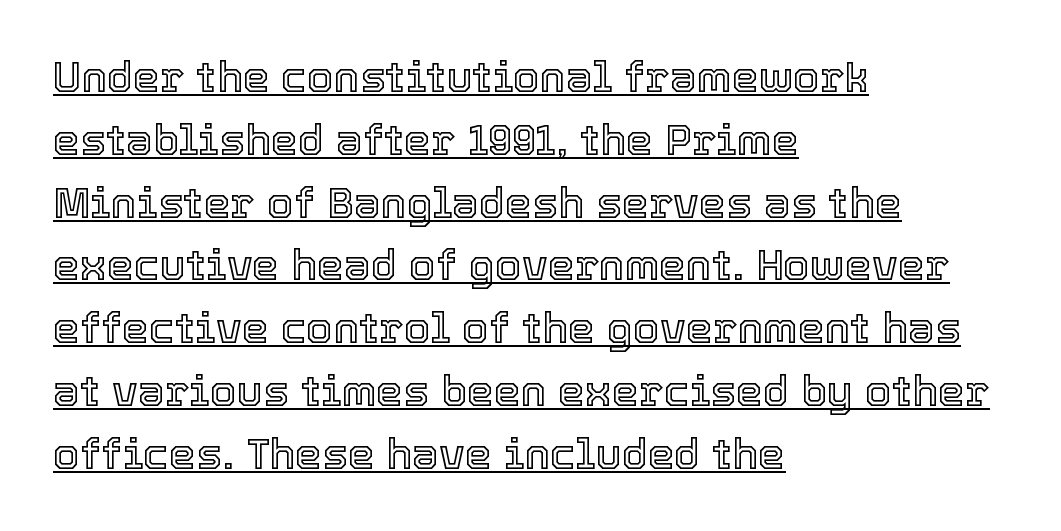
Q: Is the text italic (slanted)? A: No, it is upright.
Q: Is the text underlined? A: Yes.
Q: How is the paragraph aligned? A: Left-aligned.
Q: Is the spacing between letters normal or unusually wide? A: Normal.
Q: Is the spacing between lines tight, normal or loose? A: Normal.
Q: Width (condensed, normal, or wide)? A: Normal.
Q: x-height? A: Medium.
Q: Monospaced? A: No.
